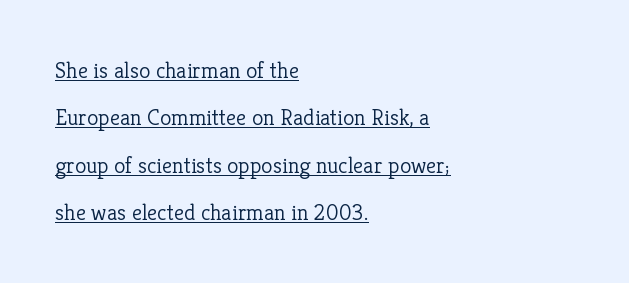
{"italic": "no", "bold": "no", "underline": "yes", "align": "left", "line_spacing": "loose", "line_spacing_ratio": 2.06, "letter_spacing": "normal", "letter_spacing_em": 0.0, "glyph_px": 23}
